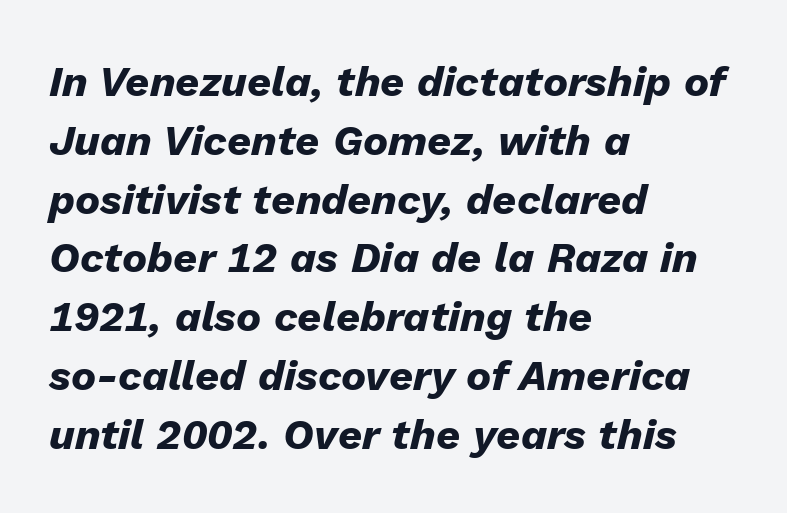
{"italic": "yes", "lean": "right", "slant_degrees": 13, "bold": "yes", "weight": "heavy", "width": "normal", "stroke_contrast": "low", "x_height": "medium", "monospaced": "no", "underline": "no", "align": "left", "line_spacing": "normal", "line_spacing_ratio": 1.4, "letter_spacing": "normal", "letter_spacing_em": 0.0, "glyph_px": 42}
